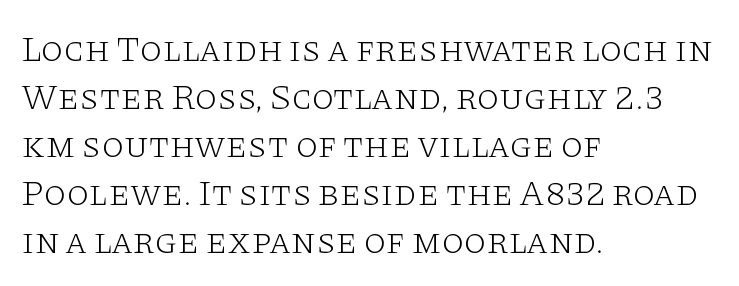
{"serif": "yes", "italic": "no", "bold": "no", "weight": "light", "width": "wide", "stroke_contrast": "low", "x_height": "large", "monospaced": "no", "underline": "no", "align": "left", "line_spacing": "normal", "line_spacing_ratio": 1.33, "letter_spacing": "normal", "letter_spacing_em": 0.0, "glyph_px": 36}
